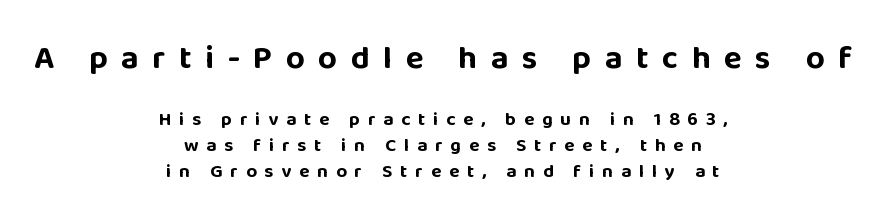
The image shows 33 px bold sans-serif type, upright; set centered, normal line spacing (1.37x), unusually wide letter spacing (+0.41 em), not underlined; the first (top) block is 1.74x larger; low stroke contrast and a large x-height.
